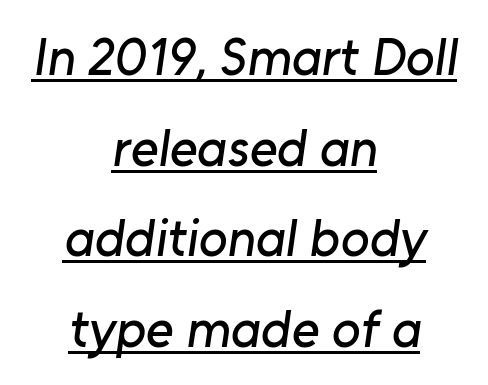
This sample is center-justified, so both line endings float freely. A rule runs beneath these lines of type. Typographically, this falls in the sans-serif category. Is the letter spacing exaggerated? No — it looks like the ordinary default.
